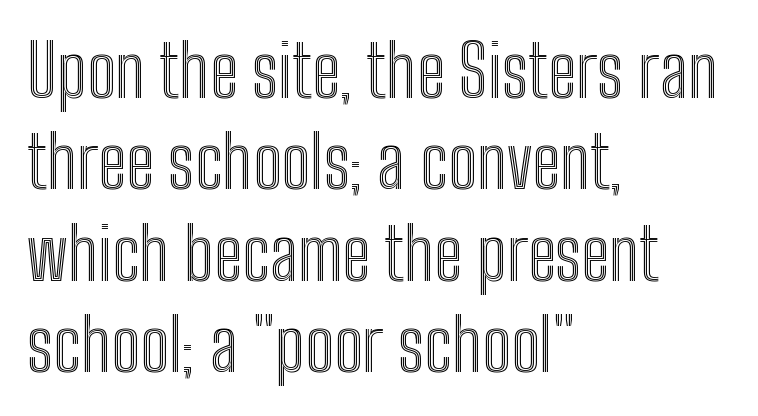
{"italic": "no", "width": "condensed", "x_height": "medium", "monospaced": "no", "underline": "no", "align": "left", "line_spacing": "normal", "line_spacing_ratio": 1.27, "letter_spacing": "normal", "letter_spacing_em": 0.0, "glyph_px": 72}
